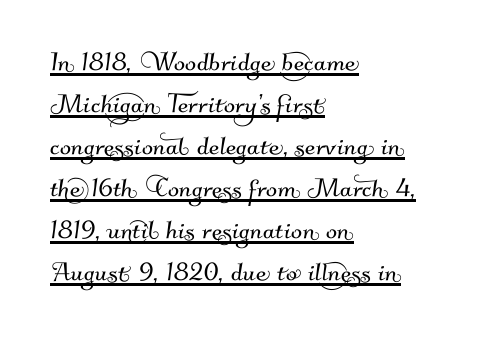
{"serif": "no", "width": "normal", "stroke_contrast": "medium", "x_height": "small", "monospaced": "no", "underline": "yes", "align": "left", "line_spacing": "normal", "line_spacing_ratio": 1.27, "letter_spacing": "normal", "letter_spacing_em": 0.0, "glyph_px": 33}
